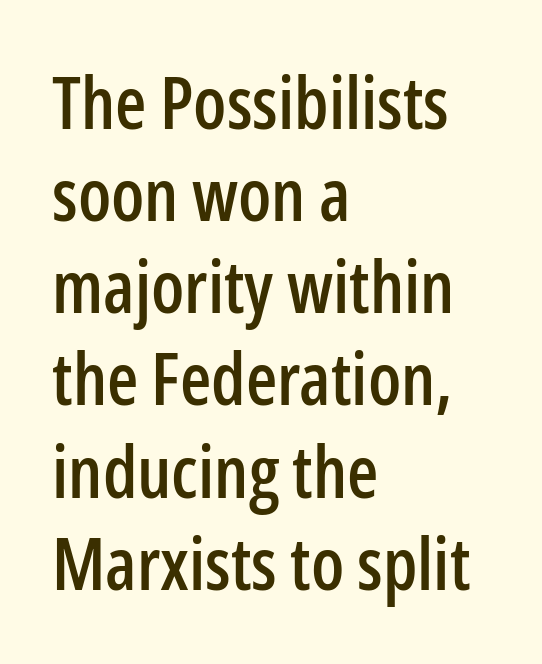
Q: Is the text italic (slanted)? A: No, it is upright.
Q: Is the typeface a serif or a sans-serif typeface? A: Sans-serif.
Q: Is the text underlined? A: No.
Q: How is the paragraph aligned? A: Left-aligned.
Q: Is the spacing between letters normal or unusually wide? A: Normal.
Q: Is the spacing between lines tight, normal or loose? A: Normal.
Q: Width (condensed, normal, or wide)? A: Condensed.
Q: Stroke contrast? A: Low.
Q: x-height? A: Medium.
Q: Monospaced? A: No.
